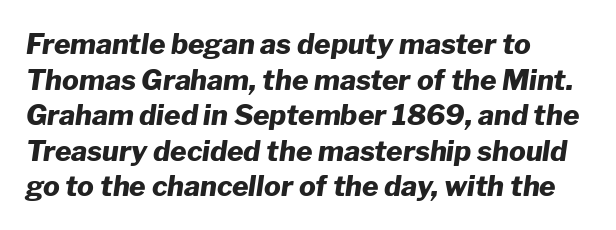
In terms of weight, the rendering is a true, heavy bold. Observe the ordinary spacing: letters are neighbours, not strangers. The letters advance in unequal steps, a hallmark of proportional type. You can tell it's italic because the verticals aren't actually vertical. One-word summary of the alignment: left.
